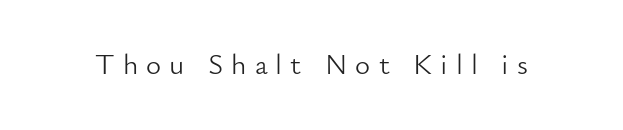
No italicization has been applied; the sample stays upright. Each word looks stretched out because of the extra space between its letters. The designer went with a sans here, leaving each stem footless. You could not count columns in this text — the font is proportionally spaced. No letter is thick-stroked: the sample isn't bold.
